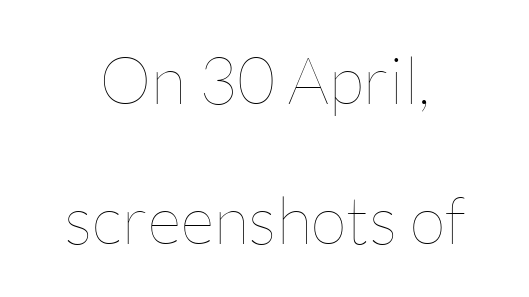
Has an underline been added? It has not. Here the designer chose a conventional face with non-uniform glyph widths. It's the straight-up-and-down kind of type. The letters look calm and open, with moderate or lighter stems.
